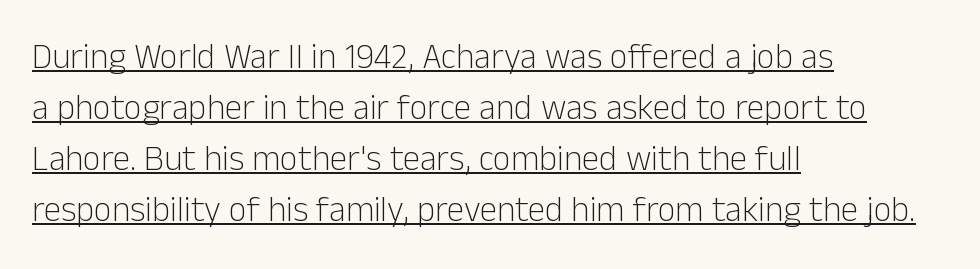
The image shows 35 px light sans-serif type, upright; set left-aligned, normal line spacing (1.46x), normal letter spacing, underlined; low stroke contrast and a medium x-height.
